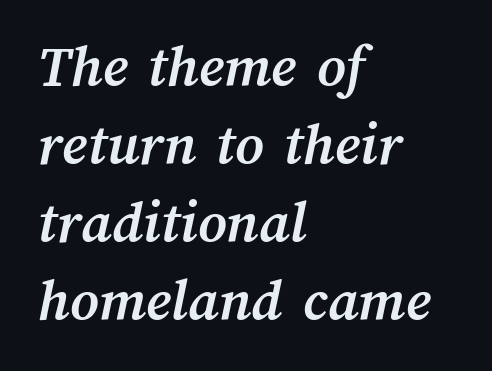
Q: Is the text bold? A: Yes.
Q: Is the text underlined? A: No.
Q: How is the paragraph aligned? A: Left-aligned.
Q: Is the spacing between letters normal or unusually wide? A: Normal.
Q: Is the spacing between lines tight, normal or loose? A: Normal.
Q: Width (condensed, normal, or wide)? A: Normal.
Q: Stroke contrast? A: Medium.
Q: x-height? A: Medium.
Q: Monospaced? A: No.
